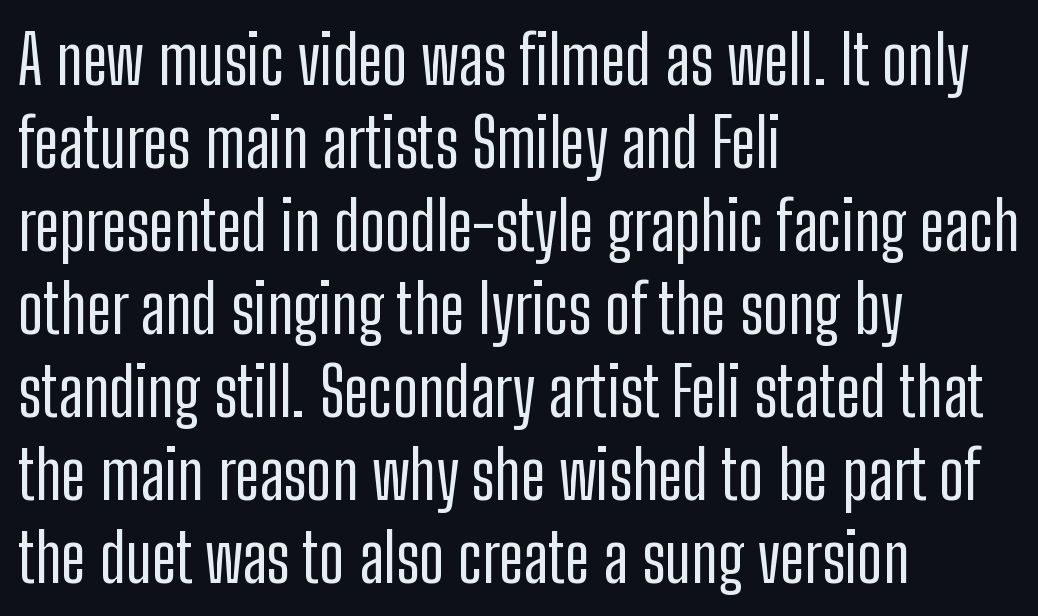
Grotesque or geometric, the face here clearly has no serifs. Short and long lines alike share a common starting point at left. The line texture is even and compact thanks to regular tracking. Italic? Not at all — the glyphs are vertical.
